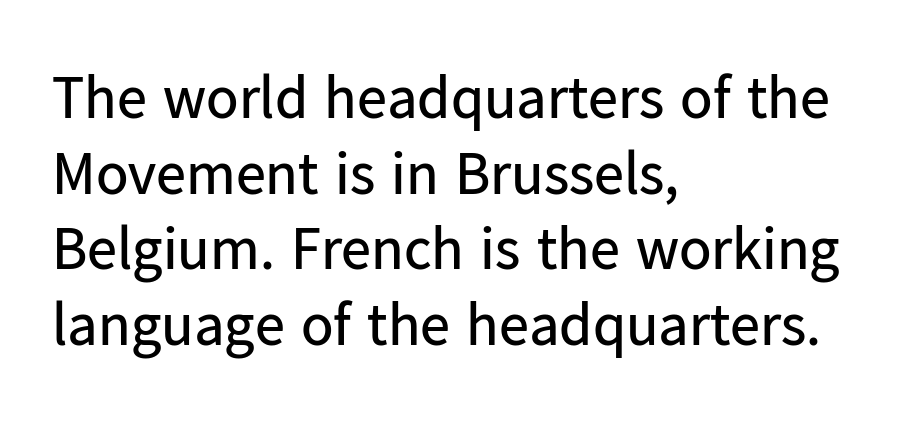
Students, note that the glyphs here touch the page at normal intervals. In terms of leading, this rendering sits right in the middle. Check the space under the baseline: it is left empty. The rag falls on the right side of this text block. The typeface chosen for these lines omits serifs.
